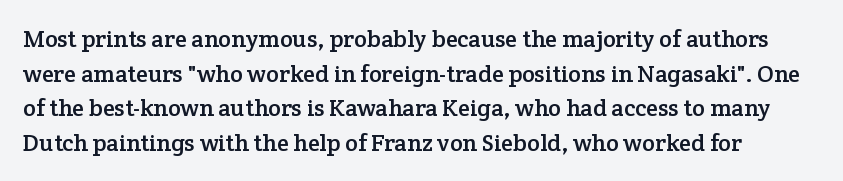
The image shows 24 px text type, upright; set normal line spacing (1.44x), normal letter spacing, not underlined.
